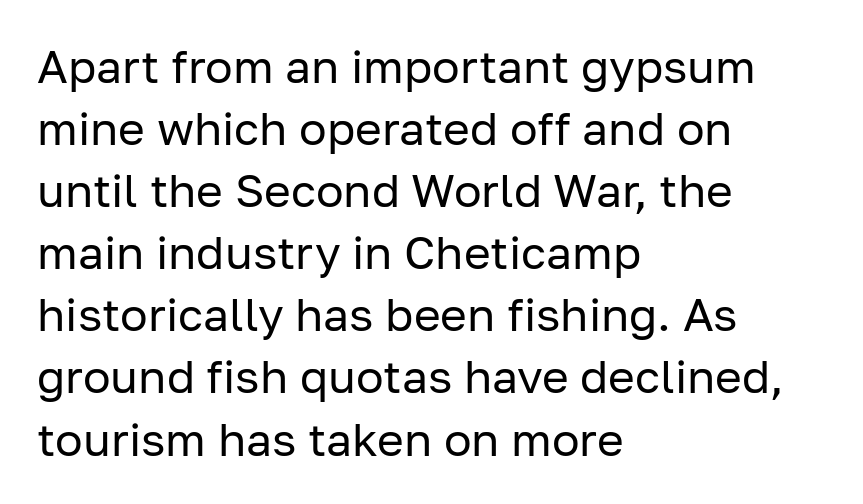
{"serif": "no", "italic": "no", "bold": "no", "weight": "regular", "width": "normal", "stroke_contrast": "low", "x_height": "medium", "monospaced": "no", "underline": "no", "align": "left", "line_spacing": "normal", "line_spacing_ratio": 1.35, "letter_spacing": "normal", "letter_spacing_em": 0.0, "glyph_px": 46}
